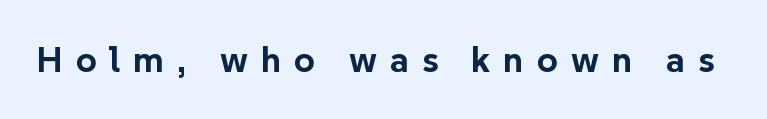
{"serif": "no", "italic": "no", "bold": "yes", "weight": "bold", "width": "normal", "stroke_contrast": "low", "x_height": "medium", "monospaced": "no", "underline": "no", "letter_spacing": "wide", "letter_spacing_em": 0.36, "glyph_px": 36}
